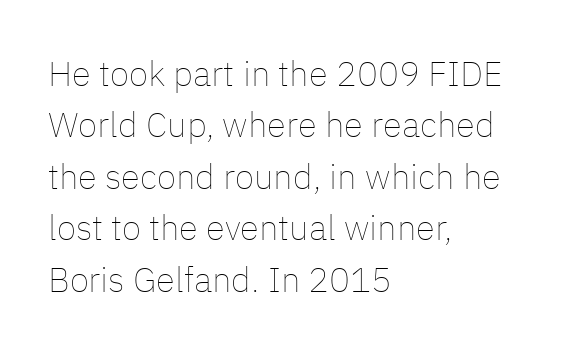
Compared with typical paragraphs, the rows here are spaced about the same. The strip under each line holds only bare page. Caption: multi-line text, flush left, ragged right. A typesetter would mark this as roman, not italic. Note the varied advance widths — an 'i' is clearly narrower than an 'm'. Observe the ordinary spacing: letters are neighbours, not strangers.
